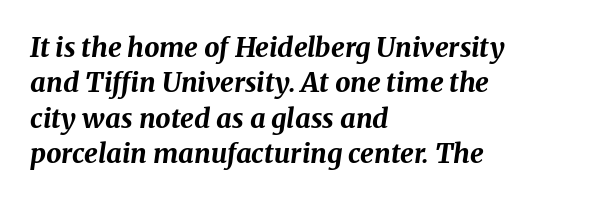
Heavy, bold letterforms. The space directly below the letters is spotless. Vertically, the passage feels balanced, rows spaced as you'd expect. The glyphs look as if they've been sheared to an angle.
